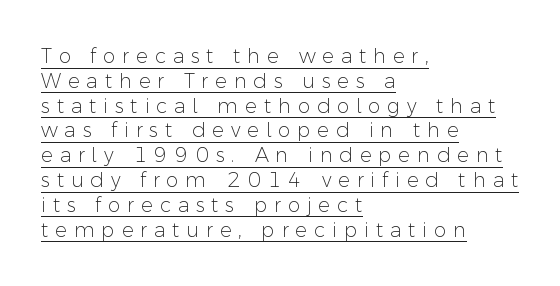
The image shows 20 px text type, upright; set left-aligned, line spacing 1.24x, unusually wide letter spacing (+0.34 em), underlined.
